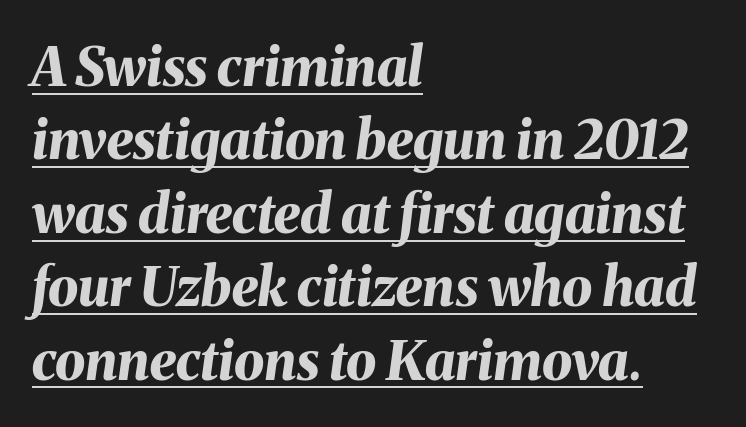
The image shows 54 px bold type, italic (leaning right); set left-aligned, normal line spacing (1.36x), normal letter spacing, underlined; medium stroke contrast and a medium x-height.
